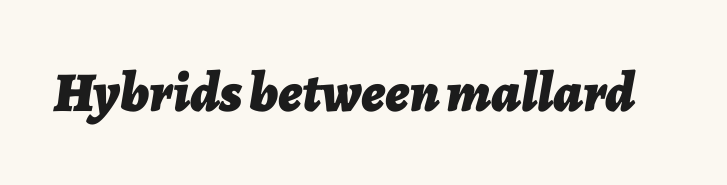
Q: Is the text bold? A: Yes.
Q: Is the text italic (slanted)? A: Yes, it leans right by about 7 degrees.
Q: Is the text underlined? A: No.
Q: Is the spacing between letters normal or unusually wide? A: Normal.
Q: Width (condensed, normal, or wide)? A: Normal.
Q: Stroke contrast? A: Low.
Q: x-height? A: Medium.
Q: Monospaced? A: No.
